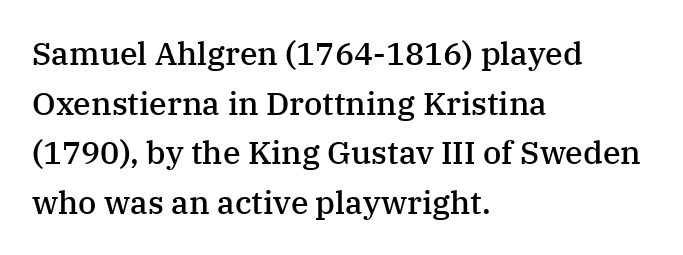
Heft: intermediate — a semibold. Look at the bottom of the vertical strokes: they flare into serifs here. Notice how the passage keeps a crisp vertical edge on the left only. Do the characters align in a grid? No, the font is proportional.
